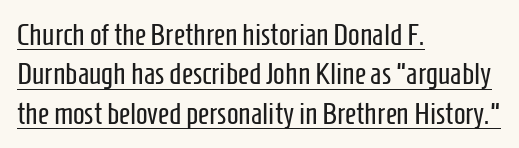
Quick note: not italic, upright. Is the stroke heavy? The answer is a plain regular-or-lighter. If you drew a ruler down the left edge, every line would touch it. This sample has the flowing, uneven cadence of proportional lettering.
